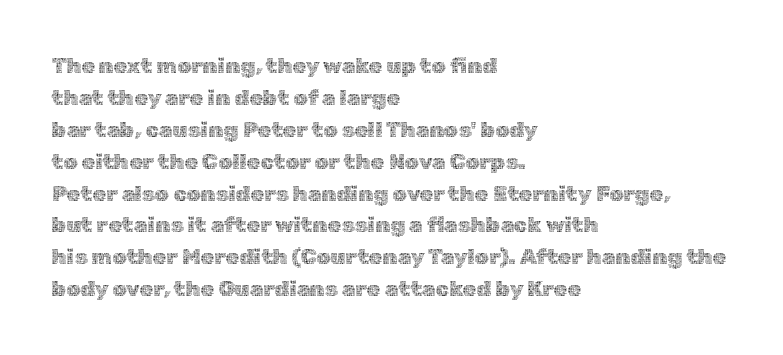
The image shows 22 px text type, upright; set left-aligned, normal line spacing (1.45x), normal letter spacing, not underlined.
